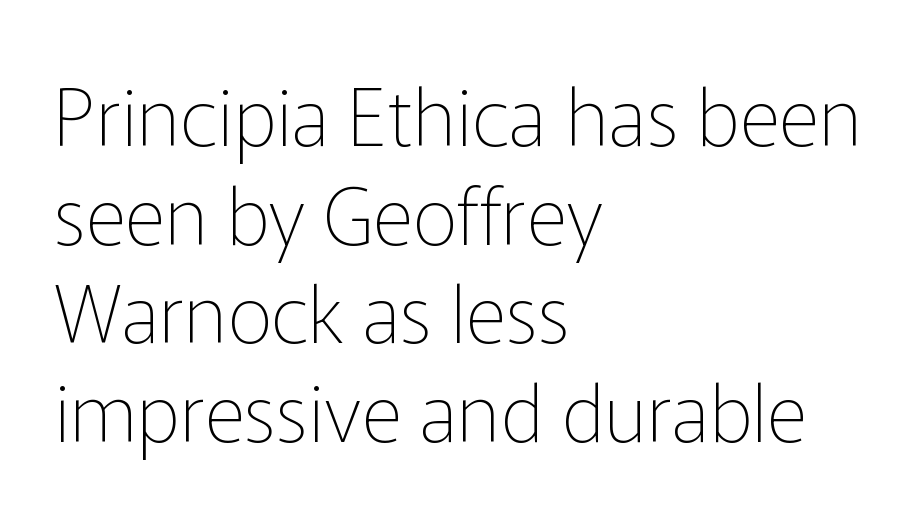
The image shows 79 px thin sans-serif type, upright; set left-aligned, normal line spacing (1.25x), normal letter spacing, not underlined; low stroke contrast and a medium x-height.
